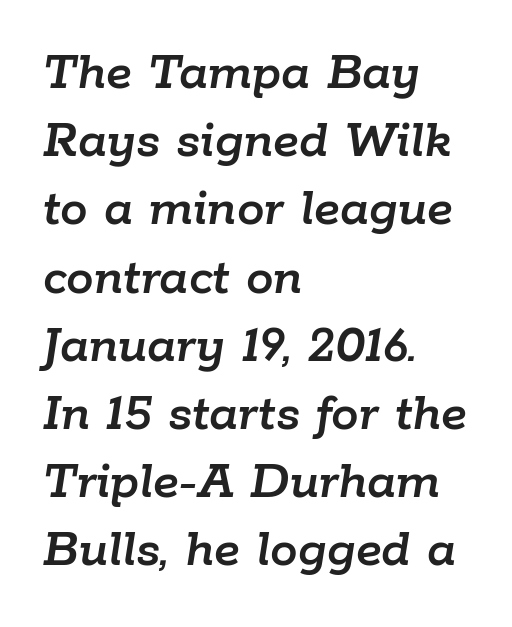
{"italic": "yes", "lean": "right", "slant_degrees": 9, "width": "normal", "stroke_contrast": "low", "x_height": "medium", "monospaced": "no", "underline": "no", "align": "left", "line_spacing_ratio": 1.24, "letter_spacing": "normal", "letter_spacing_em": 0.0, "glyph_px": 55}
